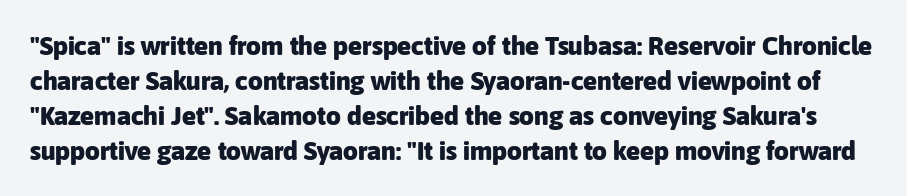
The passage shown is emphatically bold. Anything drawn beneath the words? Only blank space. Horizontal bands of white between lines are of average thickness. Italic: no, the glyphs are upright roman.
